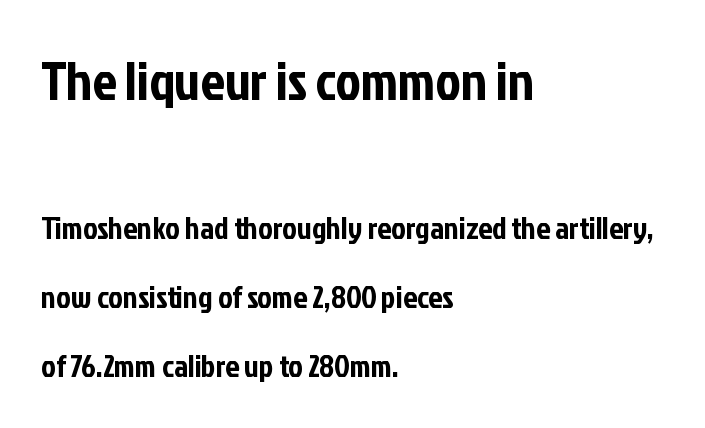
Quick note: not italic, upright. You could call the tracking neutral — neither tight nor loose. The letters advance in unequal steps, a hallmark of proportional type. Beneath every word, the page is bare. Notice the wide empty band between every row — that's loose leading.
